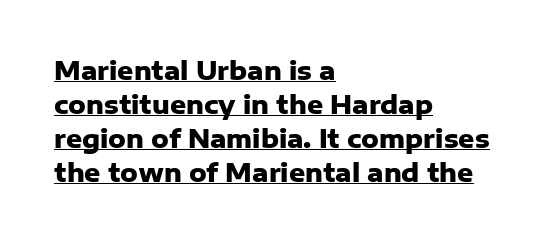
{"italic": "no", "bold": "yes", "underline": "yes", "align": "left", "line_spacing": "normal", "line_spacing_ratio": 1.36, "letter_spacing": "normal", "letter_spacing_em": 0.0, "glyph_px": 25}
